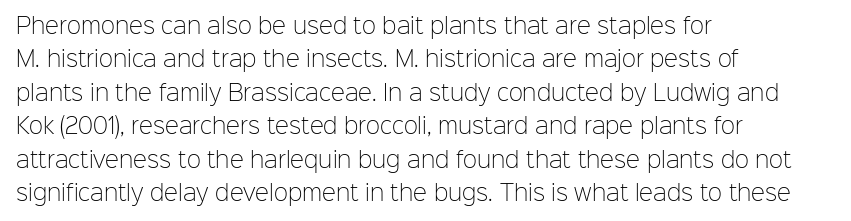
{"italic": "no", "bold": "no", "underline": "no", "align": "left", "line_spacing": "normal", "line_spacing_ratio": 1.59, "letter_spacing": "normal", "letter_spacing_em": 0.0, "glyph_px": 21}
